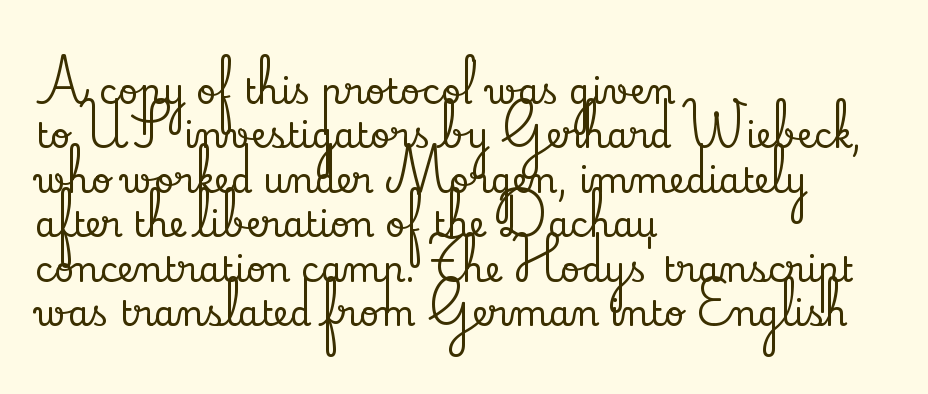
{"serif": "yes", "italic": "no", "width": "normal", "stroke_contrast": "low", "x_height": "small", "monospaced": "no", "underline": "no", "align": "left", "line_spacing": "normal", "line_spacing_ratio": 1.27, "letter_spacing": "normal", "letter_spacing_em": 0.0, "glyph_px": 35}
